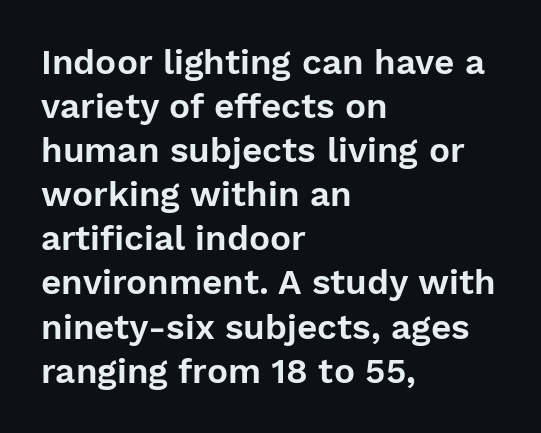
A sans-serif font was chosen for this passage. Unlike italic type, these characters show no tilt at all. Glance below the letters and you will spot only blank space. Compared with typical body copy, the letter spacing here is the same. The lines sit at an ordinary, default distance from one another. Do the characters align in a grid? No, the font is proportional.
